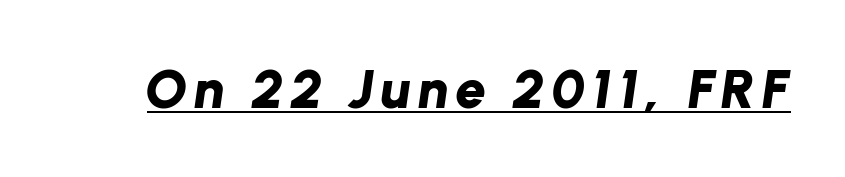
The image shows 55 px bold type, italic (leaning right); set underlined; low stroke contrast and a medium x-height.
